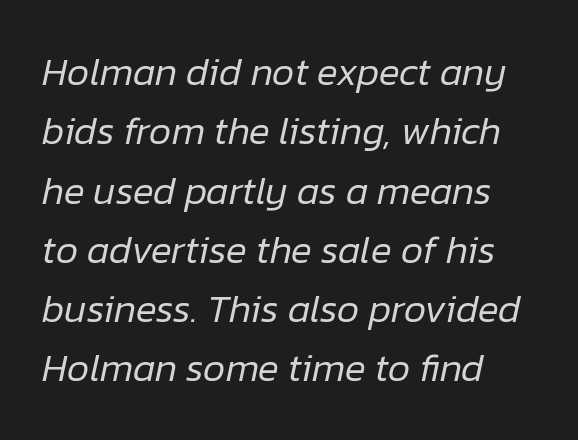
{"italic": "yes", "lean": "right", "slant_degrees": 12, "bold": "no", "weight": "regular", "width": "normal", "stroke_contrast": "low", "x_height": "medium", "monospaced": "no", "underline": "no", "align": "left", "line_spacing": "normal", "line_spacing_ratio": 1.52, "letter_spacing": "normal", "letter_spacing_em": 0.0, "glyph_px": 39}
